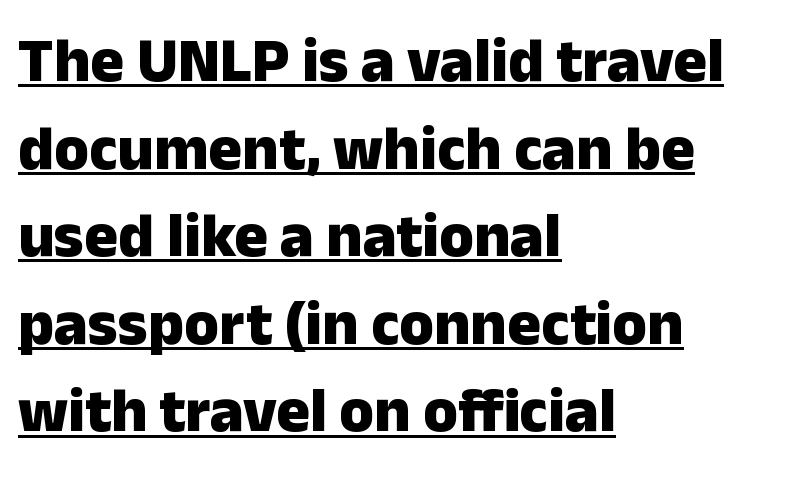
Q: Is the text bold? A: Yes.
Q: Is the text italic (slanted)? A: No, it is upright.
Q: Is the typeface a serif or a sans-serif typeface? A: Sans-serif.
Q: Is the text underlined? A: Yes.
Q: How is the paragraph aligned? A: Left-aligned.
Q: Is the spacing between letters normal or unusually wide? A: Normal.
Q: Is the spacing between lines tight, normal or loose? A: Normal.
Q: Width (condensed, normal, or wide)? A: Normal.
Q: Stroke contrast? A: Low.
Q: x-height? A: Medium.
Q: Monospaced? A: No.
